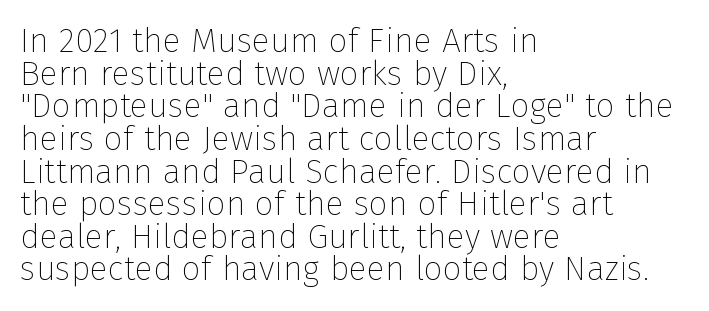
Q: Is the text bold? A: No.
Q: Is the text italic (slanted)? A: No, it is upright.
Q: Is the typeface a serif or a sans-serif typeface? A: Sans-serif.
Q: Is the text underlined? A: No.
Q: How is the paragraph aligned? A: Left-aligned.
Q: Is the spacing between letters normal or unusually wide? A: Normal.
Q: Is the spacing between lines tight, normal or loose? A: Tight.
Q: Width (condensed, normal, or wide)? A: Normal.
Q: Stroke contrast? A: Low.
Q: x-height? A: Medium.
Q: Monospaced? A: No.
